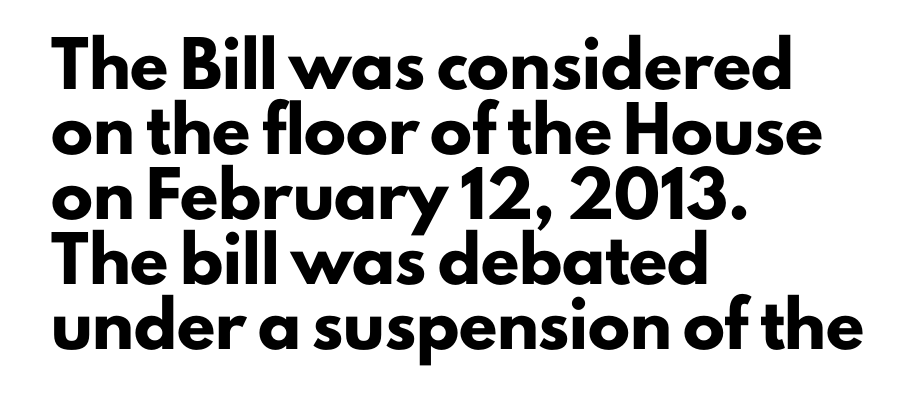
The image shows 42 px heavy sans-serif type, upright; set left-aligned, normal line spacing (1.55x), normal letter spacing, not underlined; low stroke contrast and a small x-height.
